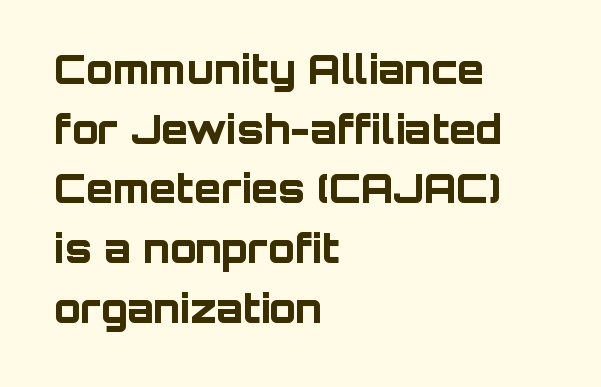
{"serif": "no", "italic": "no", "bold": "yes", "weight": "bold", "width": "normal", "stroke_contrast": "low", "x_height": "large", "monospaced": "no", "underline": "no", "align": "left", "line_spacing": "normal", "line_spacing_ratio": 1.53, "letter_spacing": "normal", "letter_spacing_em": 0.0, "glyph_px": 39}
